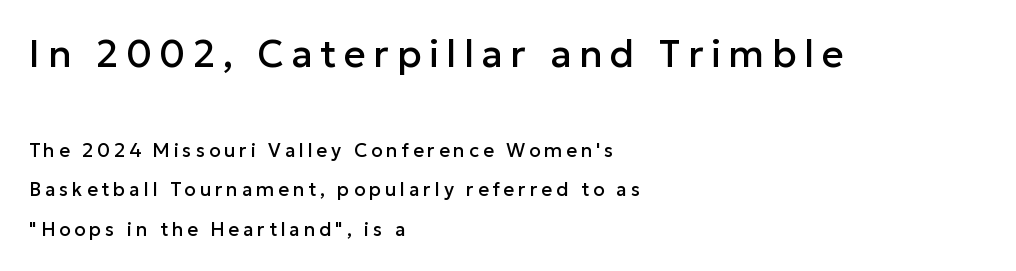
Q: Is the text italic (slanted)? A: No, it is upright.
Q: Is the typeface a serif or a sans-serif typeface? A: Sans-serif.
Q: Is the text underlined? A: No.
Q: How is the paragraph aligned? A: Left-aligned.
Q: Is the spacing between letters normal or unusually wide? A: Unusually wide.
Q: Is the spacing between lines tight, normal or loose? A: Loose.
Q: Which block of text is set in a larger size, the first (top) or the second (bottom)? A: The first (top) one.
Q: Width (condensed, normal, or wide)? A: Normal.
Q: Stroke contrast? A: Low.
Q: x-height? A: Medium.
Q: Monospaced? A: No.
